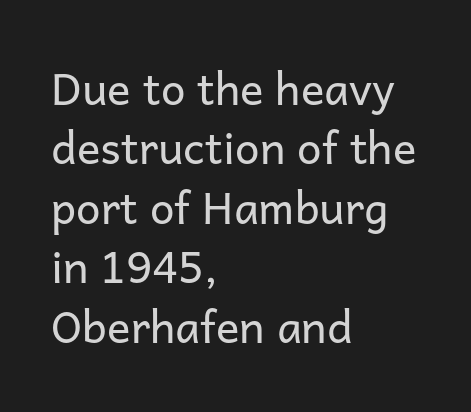
The image shows 44 px regular-weight sans-serif type, upright; set left-aligned, normal line spacing (1.35x), normal letter spacing, not underlined; low stroke contrast and a medium x-height.
